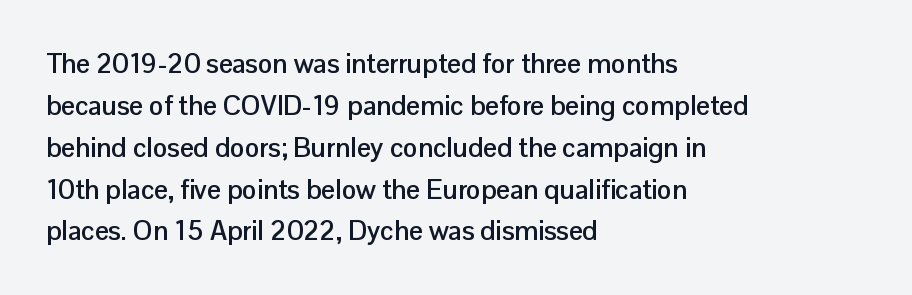
Q: Is the text bold? A: Yes.
Q: Is the text italic (slanted)? A: No, it is upright.
Q: Is the text underlined? A: No.
Q: How is the paragraph aligned? A: Left-aligned.
Q: Is the spacing between letters normal or unusually wide? A: Normal.
Q: Is the spacing between lines tight, normal or loose? A: Normal.
